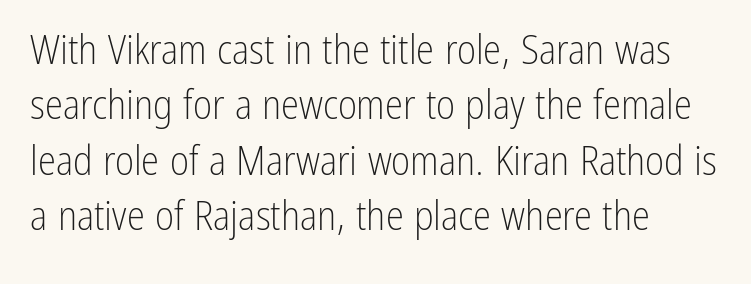
The image shows 41 px light, condensed sans-serif type, upright; set left-aligned, normal line spacing (1.35x), normal letter spacing, not underlined; low stroke contrast and a medium x-height.
